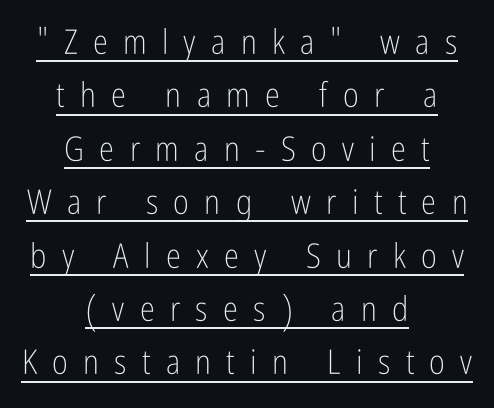
{"serif": "no", "italic": "no", "bold": "no", "weight": "light", "width": "condensed", "stroke_contrast": "low", "x_height": "medium", "monospaced": "no", "underline": "yes", "align": "center", "line_spacing": "normal", "line_spacing_ratio": 1.57, "letter_spacing": "wide", "letter_spacing_em": 0.45, "glyph_px": 34}
